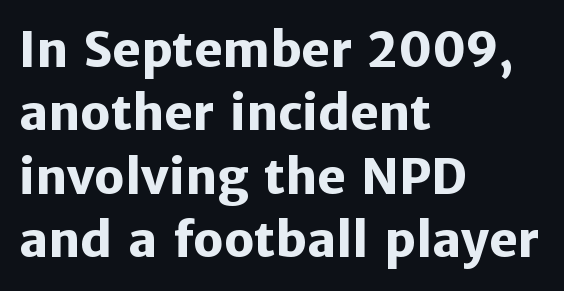
The image shows 48 px heavy sans-serif type, upright; set left-aligned, normal line spacing (1.32x), normal letter spacing, not underlined; low stroke contrast and a medium x-height.
